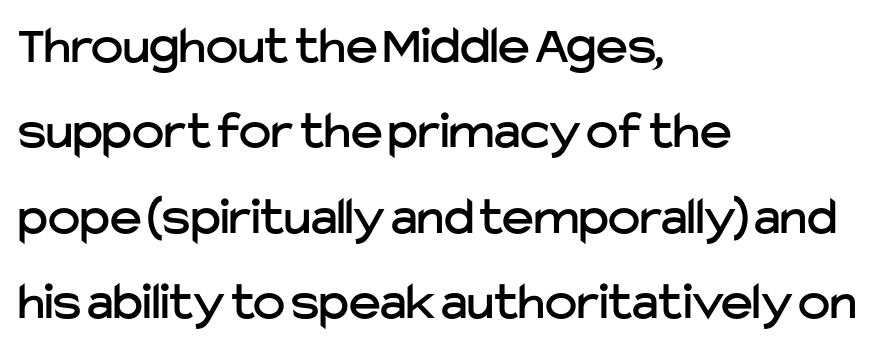
Normally led — the rows are evenly, conventionally spaced. The foot of each line stays bare and open. Looks like regular typesetting: each glyph gets only the width it needs. The specimen reads as upright at a glance.
